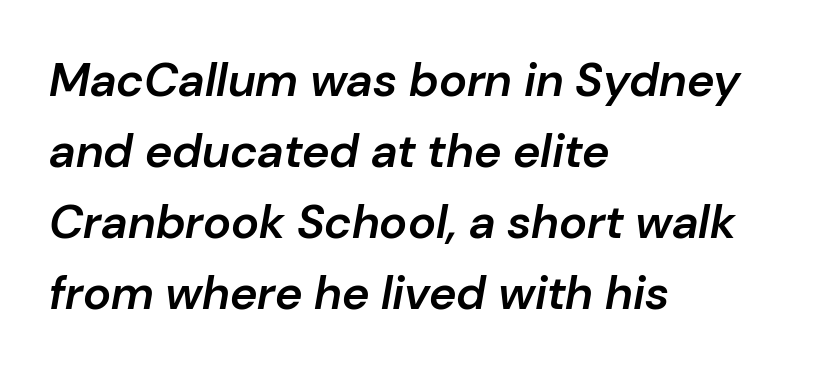
The image shows 47 px semibold type, italic (leaning right); set left-aligned, normal line spacing (1.51x), normal letter spacing, not underlined; low stroke contrast and a medium x-height.
